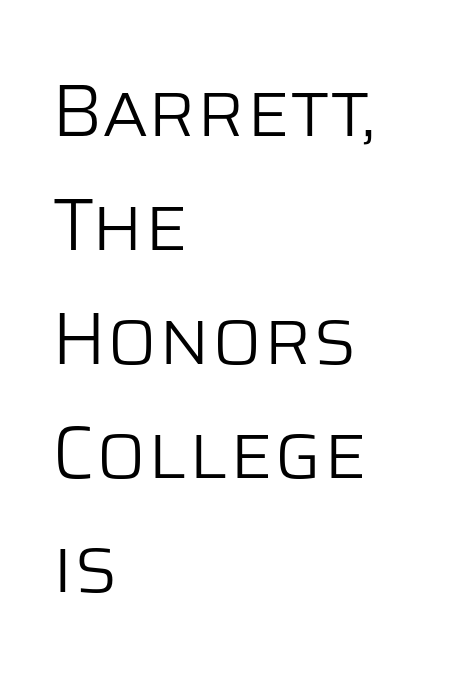
The lines in this sample share a left origin and differ only in where they stop. Is this a fixed-width face? No — the glyphs have proportional, varying widths. A clean baseline with only descenders dipping below it. The type family on display is of the sans-serif kind.
